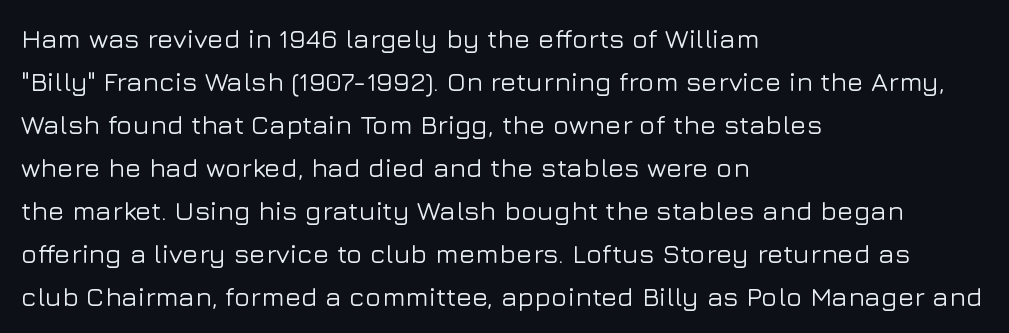
Q: Is the text italic (slanted)? A: No, it is upright.
Q: Is the text underlined? A: No.
Q: How is the paragraph aligned? A: Left-aligned.
Q: Is the spacing between letters normal or unusually wide? A: Normal.
Q: Is the spacing between lines tight, normal or loose? A: Normal.
